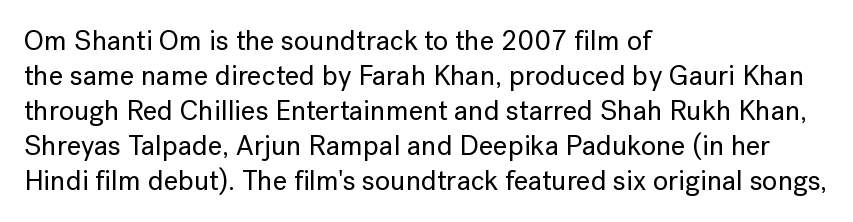
{"serif": "no", "italic": "no", "width": "normal", "stroke_contrast": "low", "x_height": "medium", "monospaced": "no", "underline": "no", "align": "left", "line_spacing": "normal", "line_spacing_ratio": 1.25, "letter_spacing": "normal", "letter_spacing_em": 0.0, "glyph_px": 28}
